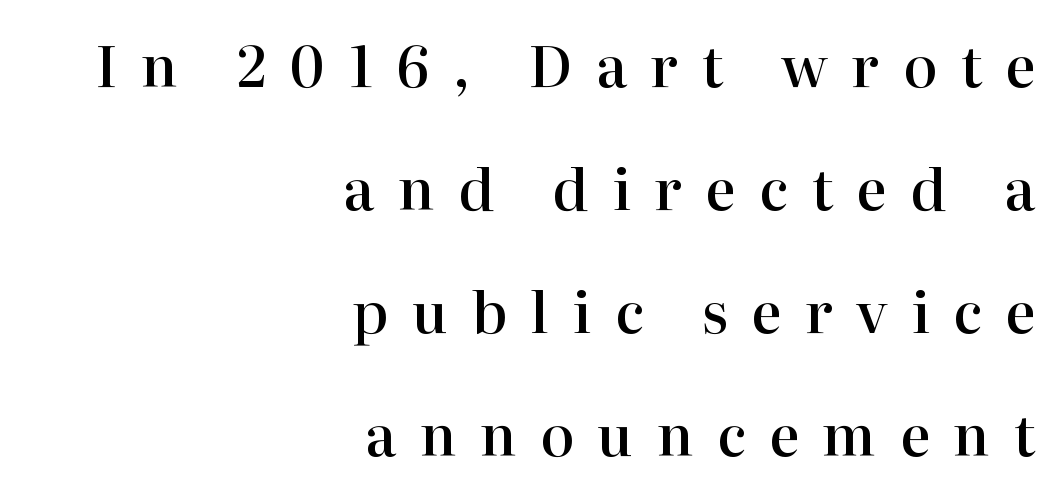
The block of text is sparse from top to bottom, with ample space between rows. This sample is right-justified, so line beginnings fall wherever the words allow. Style check: upright. The text was rendered using a seriffed face with decorative stroke endings. The sample has been set in demibold, a notch under bold.
